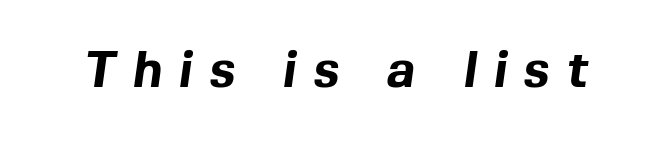
Q: Is the text bold? A: Yes.
Q: Is the typeface a serif or a sans-serif typeface? A: Sans-serif.
Q: Is the text underlined? A: No.
Q: Is the spacing between letters normal or unusually wide? A: Unusually wide.
Q: Width (condensed, normal, or wide)? A: Normal.
Q: x-height? A: Medium.
Q: Monospaced? A: No.
